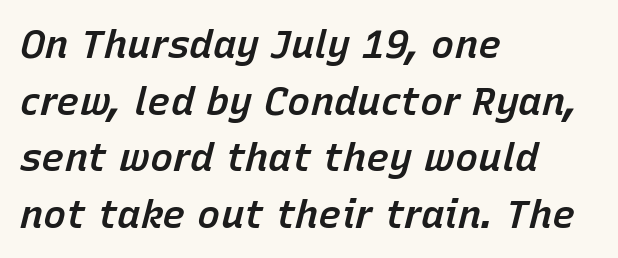
Q: Is the text bold? A: Semi-bold.
Q: Is the text italic (slanted)? A: Yes, it leans right by about 15 degrees.
Q: Is the text underlined? A: No.
Q: How is the paragraph aligned? A: Left-aligned.
Q: Is the spacing between letters normal or unusually wide? A: Normal.
Q: Is the spacing between lines tight, normal or loose? A: Normal.
Q: Width (condensed, normal, or wide)? A: Normal.
Q: Stroke contrast? A: Low.
Q: x-height? A: Medium.
Q: Monospaced? A: No.
